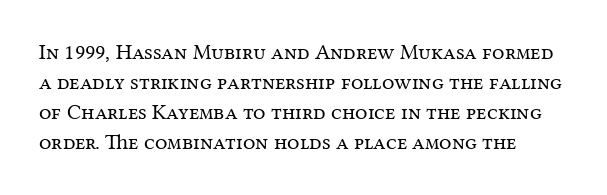
{"italic": "no", "bold": "no", "underline": "no", "line_spacing": "normal", "line_spacing_ratio": 1.37, "letter_spacing": "normal", "letter_spacing_em": 0.0, "glyph_px": 22}
